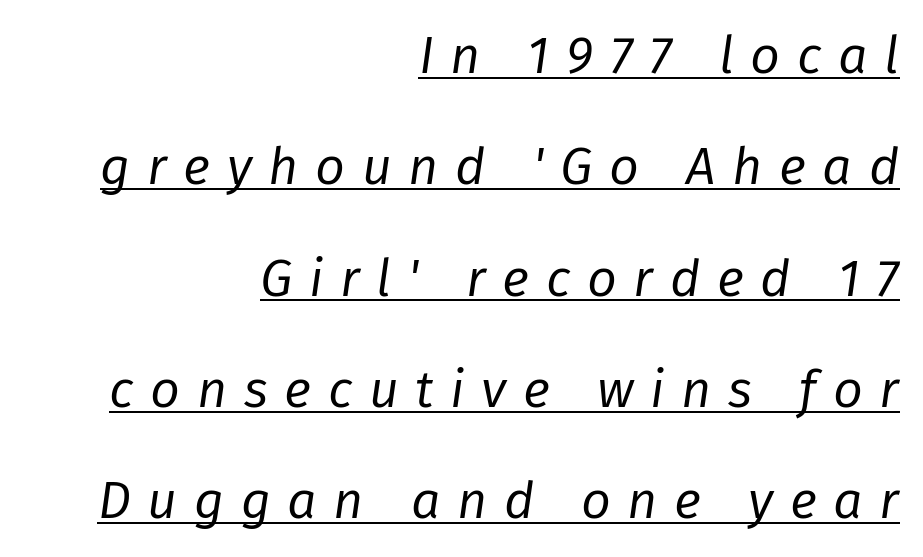
Stroke mass is kept to a normal reading level or below. The passage shown has open, widely tracked lettering throughout. Leading: increased. The rendering uses natural spacing where letterforms have individual widths.
